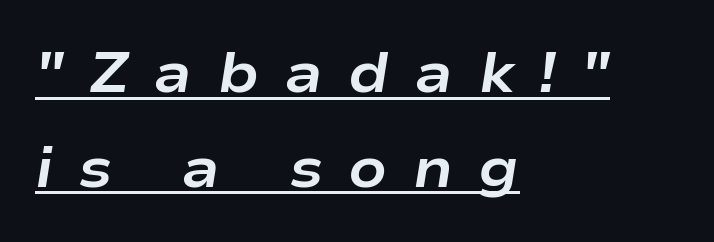
Weight: bold. Leading matches the norm, producing a regular column. A baseline rule has been typeset under these characters. How are the letters spaced? Widely, with obvious added tracking. The text block is weighted toward the left margin, trailing off unevenly rightward.
